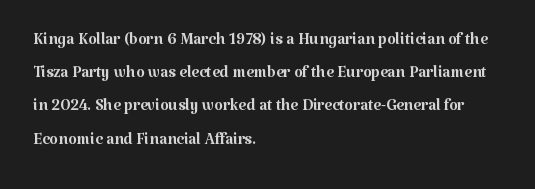
Q: Is the text bold? A: No.
Q: Is the text italic (slanted)? A: No, it is upright.
Q: Is the text underlined? A: No.
Q: How is the paragraph aligned? A: Left-aligned.
Q: Is the spacing between letters normal or unusually wide? A: Normal.
Q: Is the spacing between lines tight, normal or loose? A: Normal.
